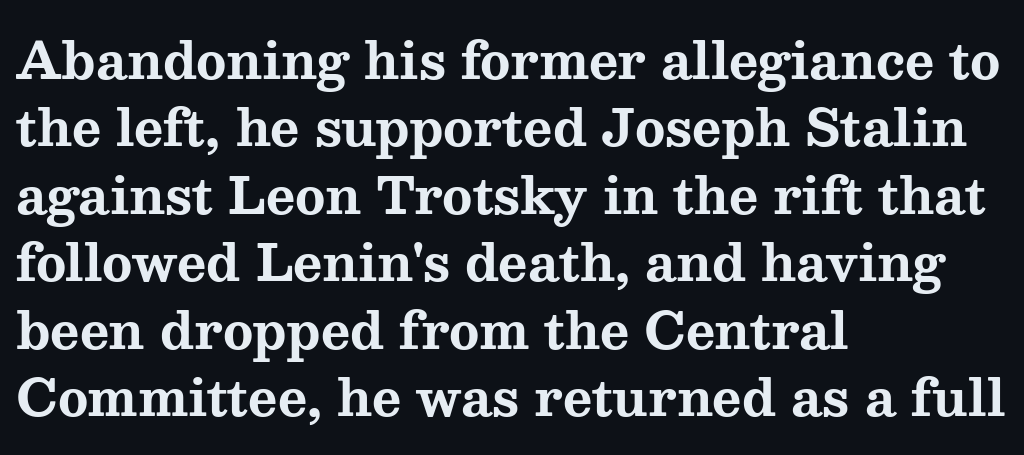
Q: Is the text bold? A: Yes.
Q: Is the text italic (slanted)? A: No, it is upright.
Q: Is the typeface a serif or a sans-serif typeface? A: Serif.
Q: Is the text underlined? A: No.
Q: How is the paragraph aligned? A: Left-aligned.
Q: Is the spacing between letters normal or unusually wide? A: Normal.
Q: Is the spacing between lines tight, normal or loose? A: Normal.
Q: Width (condensed, normal, or wide)? A: Wide.
Q: Stroke contrast? A: Medium.
Q: x-height? A: Medium.
Q: Monospaced? A: No.
